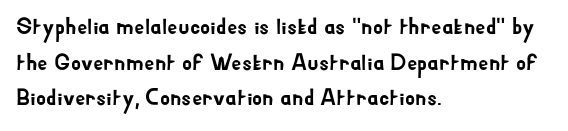
The image shows 23 px text type, upright; set left-aligned, normal line spacing (1.55x), normal letter spacing, not underlined.
